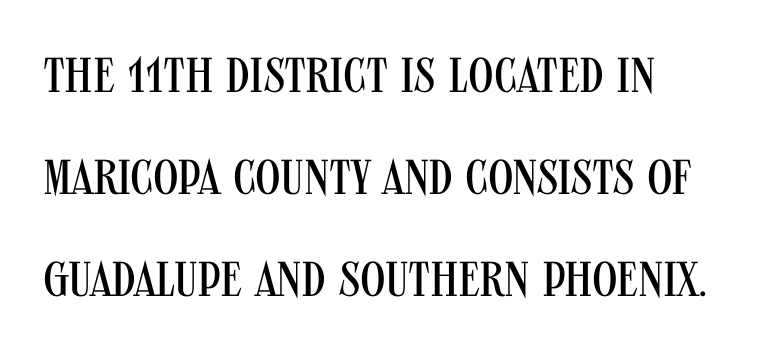
{"serif": "no", "italic": "no", "bold": "no", "weight": "regular", "width": "condensed", "stroke_contrast": "medium", "x_height": "large", "monospaced": "no", "underline": "no", "line_spacing": "loose", "line_spacing_ratio": 2.08, "letter_spacing": "normal", "letter_spacing_em": 0.0, "glyph_px": 49}
